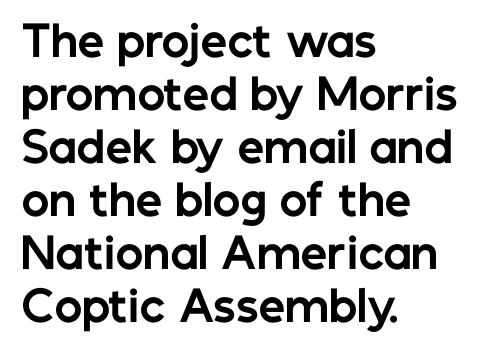
Q: Is the text bold? A: Yes.
Q: Is the text italic (slanted)? A: No, it is upright.
Q: Is the typeface a serif or a sans-serif typeface? A: Sans-serif.
Q: Is the text underlined? A: No.
Q: How is the paragraph aligned? A: Left-aligned.
Q: Is the spacing between letters normal or unusually wide? A: Normal.
Q: Is the spacing between lines tight, normal or loose? A: Normal.
Q: Width (condensed, normal, or wide)? A: Normal.
Q: Stroke contrast? A: Low.
Q: x-height? A: Medium.
Q: Monospaced? A: No.
